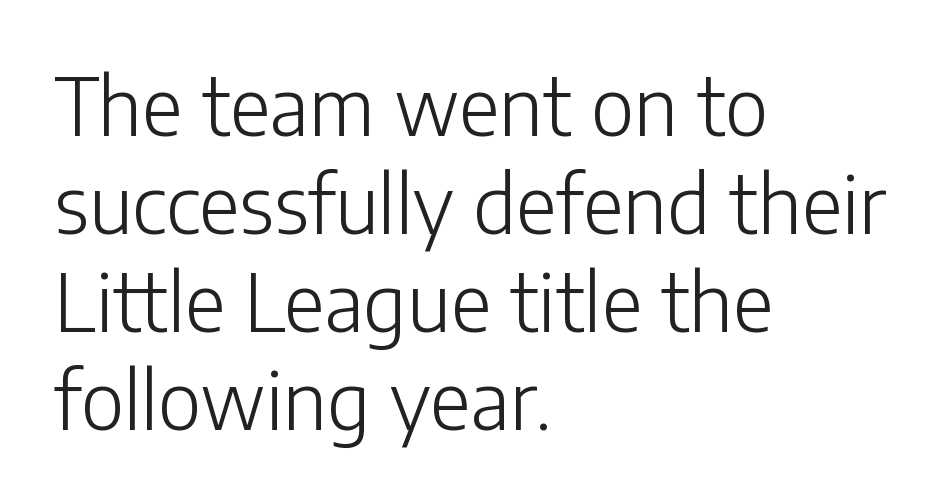
The image shows 79 px light sans-serif type, upright; set left-aligned, line spacing 1.24x, normal letter spacing, not underlined; low stroke contrast and a medium x-height.
